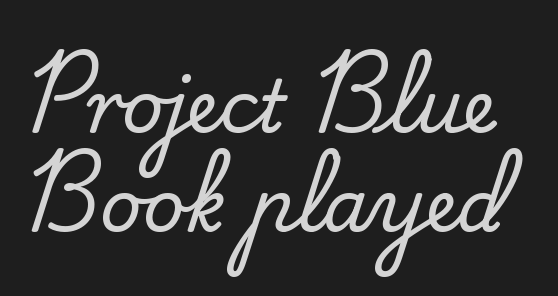
The image shows 72 px serif type; set normal line spacing (1.38x), normal letter spacing, not underlined; low stroke contrast and a small x-height.
